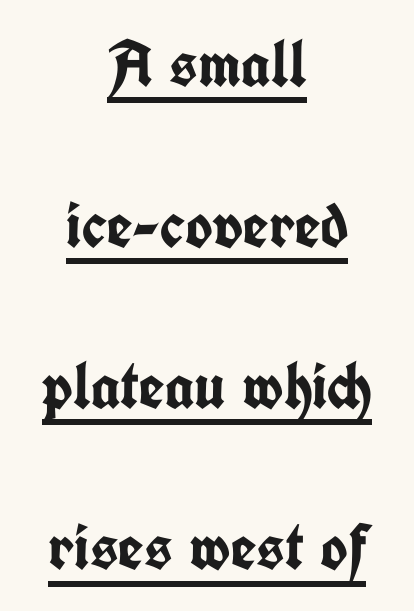
{"serif": "no", "italic": "no", "bold": "yes", "weight": "semibold", "width": "condensed", "stroke_contrast": "low", "x_height": "medium", "monospaced": "no", "underline": "yes", "align": "center", "line_spacing": "loose", "line_spacing_ratio": 2.44, "letter_spacing": "normal", "letter_spacing_em": 0.0, "glyph_px": 66}
